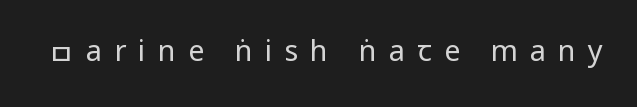
Is the type heavy? It reads as light-to-regular instead. Serif or sans? Sans — the stroke terminals are bare. The tracking reads as deliberately expanded to a designer's eye. The string is rendered with underlining switched off.
